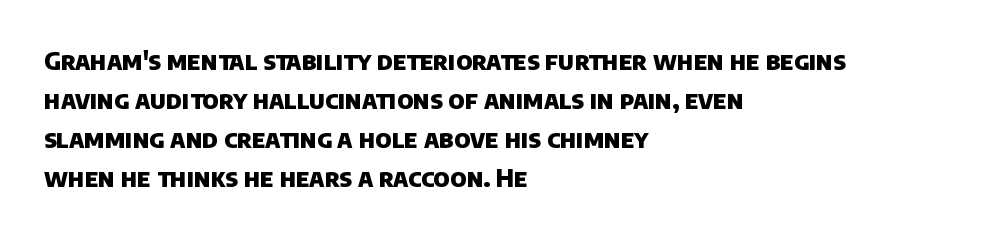
The area under the type is left untouched. Nobody touched the tracking dial on this one. Summary of vertical rhythm: regular, with standard interline spacing. These lines are set flush left with a ragged right edge. Typographic density is high because the face is bold.
